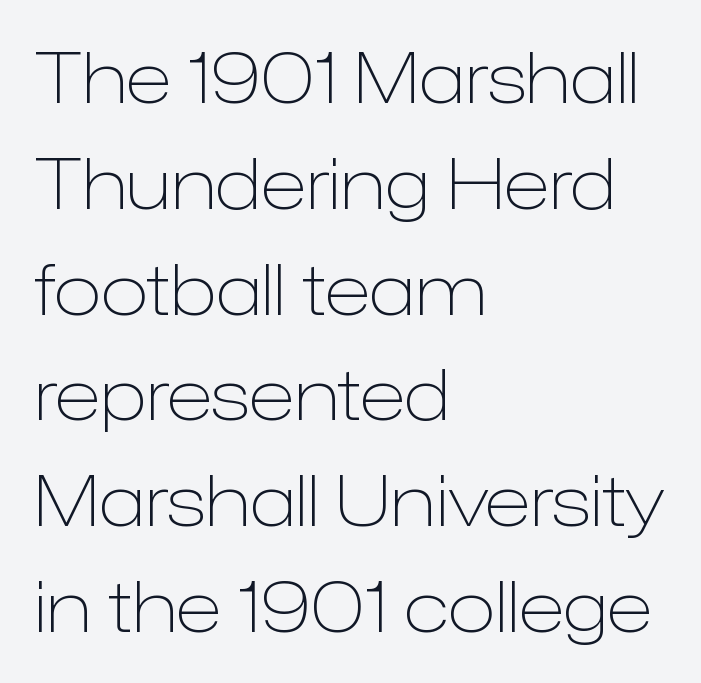
No feet cap the strokes, marking this as sans-serif type. Compared with typical paragraphs, the rows here are spaced about the same. The gaps between neighbouring characters are ordinary and unremarkable. One-word summary of the alignment: left. A typesetter would mark this as roman, not italic.
